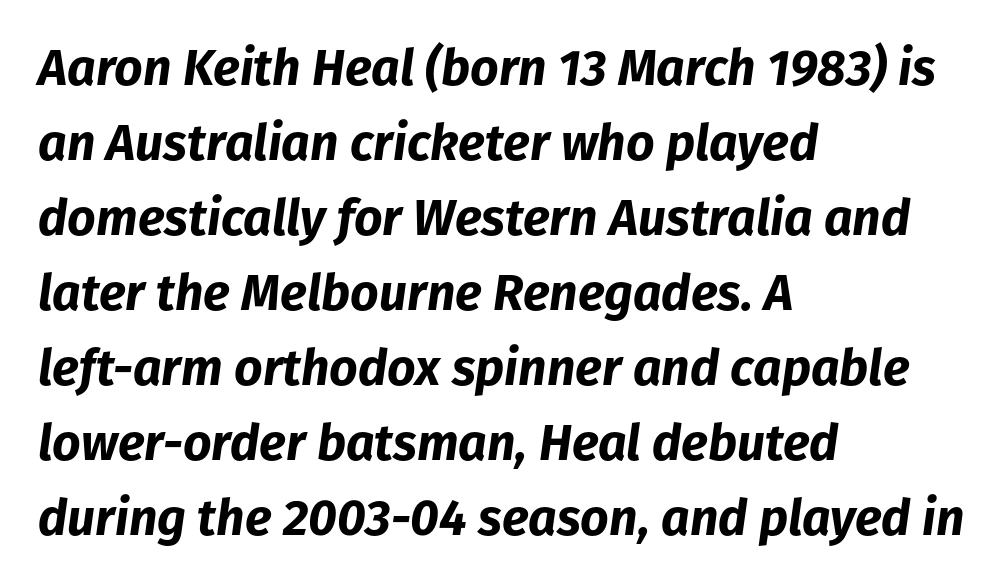
Q: Is the text bold? A: Yes.
Q: Is the text italic (slanted)? A: Yes, it leans right by about 8 degrees.
Q: Is the text underlined? A: No.
Q: How is the paragraph aligned? A: Left-aligned.
Q: Is the spacing between letters normal or unusually wide? A: Normal.
Q: Is the spacing between lines tight, normal or loose? A: Normal.
Q: Width (condensed, normal, or wide)? A: Normal.
Q: Stroke contrast? A: Low.
Q: x-height? A: Medium.
Q: Monospaced? A: No.
